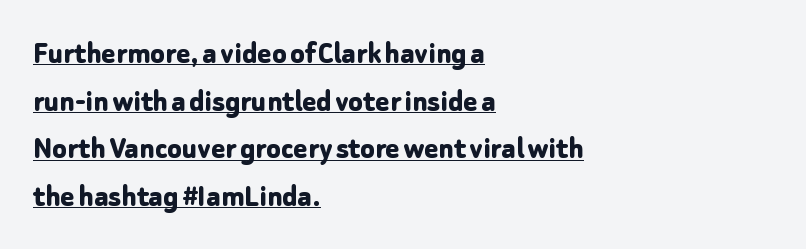
{"serif": "no", "italic": "no", "bold": "yes", "weight": "bold", "width": "normal", "stroke_contrast": "low", "x_height": "medium", "monospaced": "no", "underline": "yes", "align": "left", "line_spacing": "normal", "line_spacing_ratio": 1.44, "letter_spacing": "normal", "letter_spacing_em": 0.0, "glyph_px": 33}
